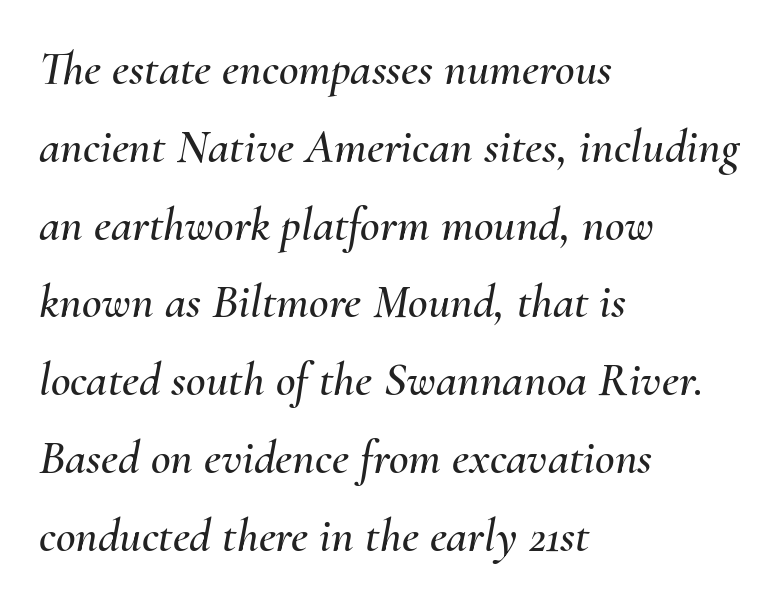
Q: Is the text italic (slanted)? A: Yes, it leans right by about 10 degrees.
Q: Is the text underlined? A: No.
Q: How is the paragraph aligned? A: Left-aligned.
Q: Is the spacing between letters normal or unusually wide? A: Normal.
Q: Is the spacing between lines tight, normal or loose? A: Normal.
Q: Width (condensed, normal, or wide)? A: Normal.
Q: Stroke contrast? A: Medium.
Q: x-height? A: Small.
Q: Monospaced? A: No.
